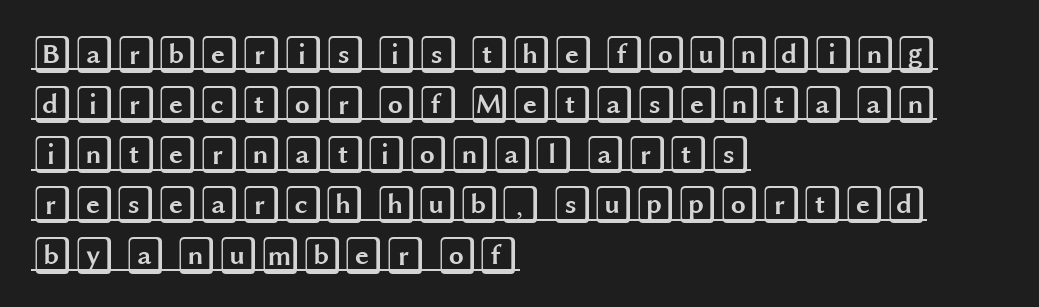
{"italic": "no", "width": "wide", "x_height": "large", "underline": "yes", "align": "left", "line_spacing": "normal", "line_spacing_ratio": 1.32, "letter_spacing": "normal", "letter_spacing_em": 0.0, "glyph_px": 38}
